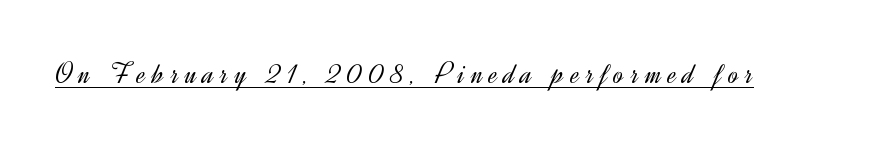
The image shows 31 px light sans-serif type; set unusually wide letter spacing (+0.21 em), underlined; a small x-height.
